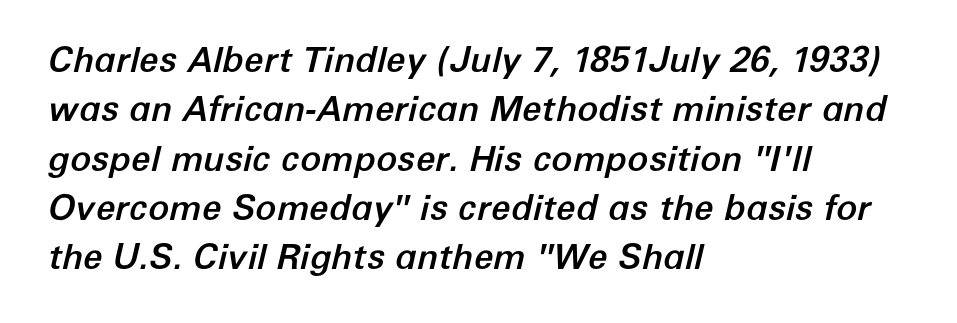
The image shows 35 px text type, italic (leaning right); set left-aligned, normal line spacing (1.41x), normal letter spacing, not underlined; low stroke contrast and a medium x-height.
